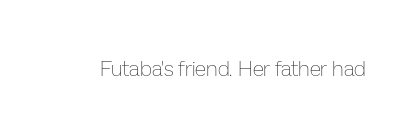
The passage shown is not underscored anywhere. The font's upright variant was chosen for this text. Stems here are at most as thick as an everyday book face. Observe the ordinary spacing: letters are neighbours, not strangers.
